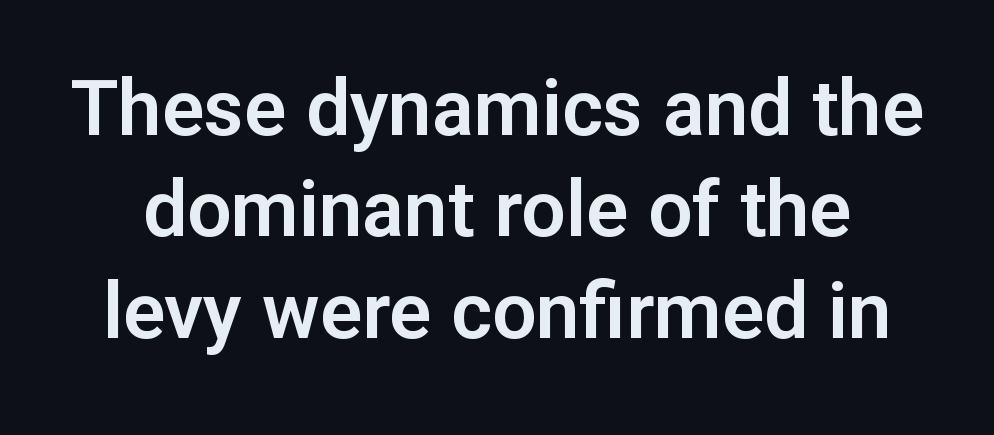
Check under the words: just untouched page. The face used here is proportionally spaced, like ordinary book or web type. Between one letter and the next there's only the usual sliver of space. Nope, no serifs anywhere on these letters. Quick note: interline space is typical. Upright lettering throughout.
